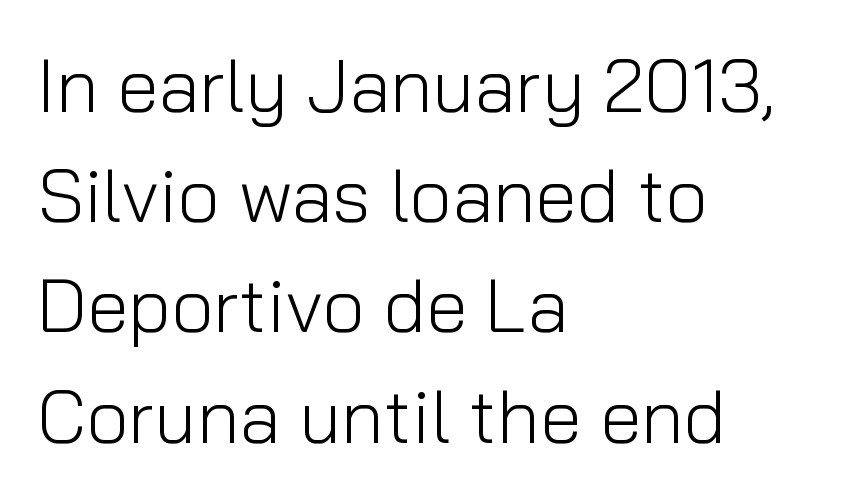
Notice how descenders clear the ascenders below comfortably — that's standard leading. Horizontal alignment here is leftward, the default for most running prose. The horizontal fit of the characters is conventional and even. Nothing sits at the stroke ends, so this counts as sans-serif. The strip under each line holds only bare page. This is roman type, the default non-slanted kind.
